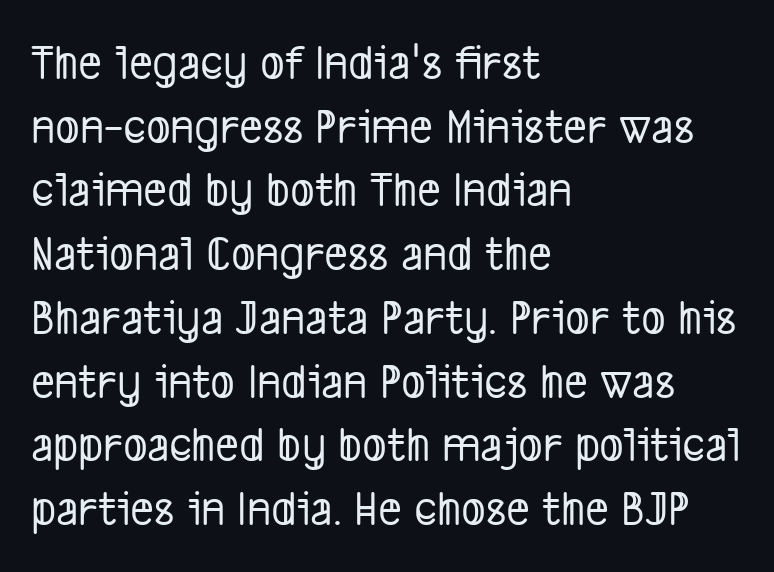
{"serif": "no", "width": "condensed", "stroke_contrast": "low", "x_height": "medium", "monospaced": "no", "underline": "no", "align": "left", "line_spacing": "normal", "line_spacing_ratio": 1.25, "letter_spacing": "normal", "letter_spacing_em": 0.0, "glyph_px": 51}
